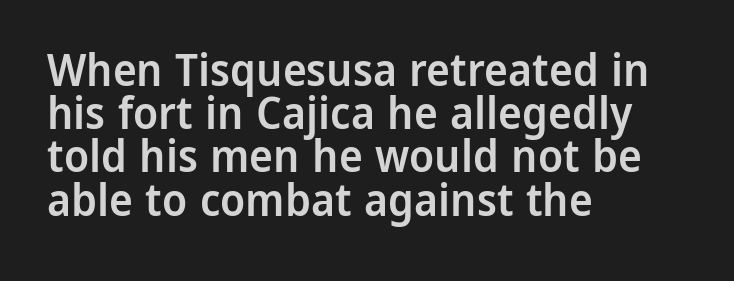
{"serif": "no", "italic": "no", "bold": "semi", "weight": "semibold", "width": "normal", "stroke_contrast": "low", "x_height": "medium", "monospaced": "no", "underline": "no", "align": "left", "line_spacing": "tight", "line_spacing_ratio": 0.96, "letter_spacing": "normal", "letter_spacing_em": 0.0, "glyph_px": 45}
